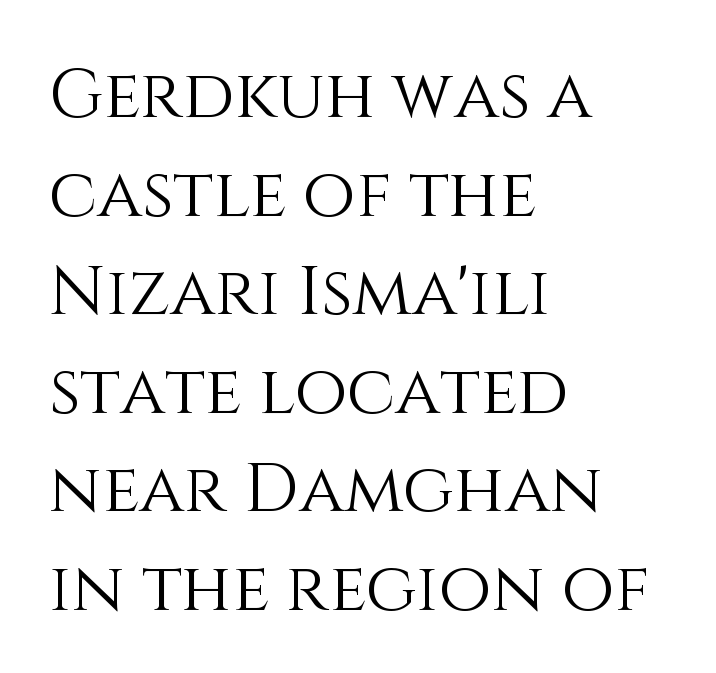
Q: Is the text bold? A: No.
Q: Is the text italic (slanted)? A: No, it is upright.
Q: Is the text underlined? A: No.
Q: How is the paragraph aligned? A: Left-aligned.
Q: Is the spacing between letters normal or unusually wide? A: Normal.
Q: Is the spacing between lines tight, normal or loose? A: Normal.
Q: Width (condensed, normal, or wide)? A: Normal.
Q: Stroke contrast? A: Medium.
Q: x-height? A: Large.
Q: Monospaced? A: No.
